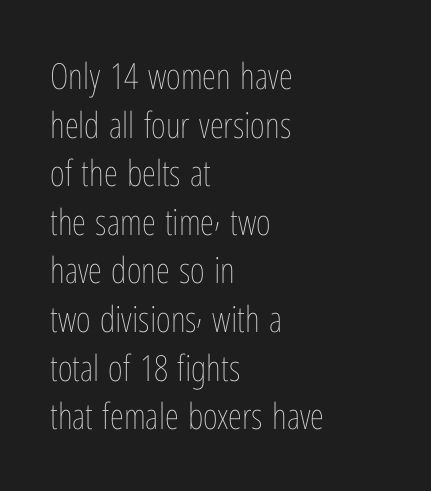
{"italic": "no", "bold": "no", "weight": "thin", "width": "condensed", "stroke_contrast": "low", "x_height": "medium", "monospaced": "no", "underline": "no", "align": "left", "line_spacing": "normal", "line_spacing_ratio": 1.35, "letter_spacing": "normal", "letter_spacing_em": 0.0, "glyph_px": 36}
